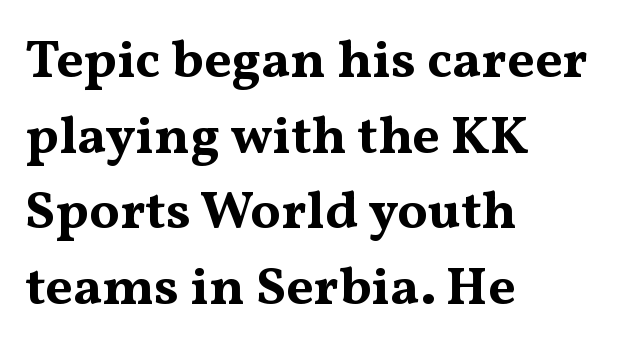
The image shows 54 px bold, wide serif type, upright; set left-aligned, normal line spacing (1.4x), normal letter spacing, not underlined; medium stroke contrast and a medium x-height.
